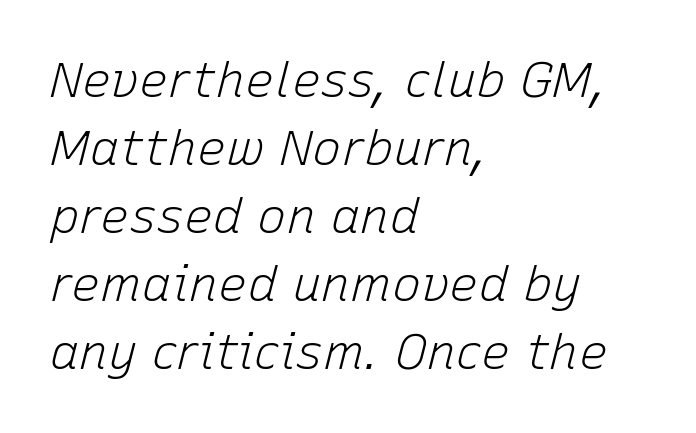
Q: Is the text bold? A: No.
Q: Is the text italic (slanted)? A: Yes, it leans right by about 15 degrees.
Q: Is the text underlined? A: No.
Q: How is the paragraph aligned? A: Left-aligned.
Q: Is the spacing between letters normal or unusually wide? A: Normal.
Q: Is the spacing between lines tight, normal or loose? A: Normal.
Q: Width (condensed, normal, or wide)? A: Normal.
Q: Stroke contrast? A: Low.
Q: x-height? A: Medium.
Q: Monospaced? A: No.
